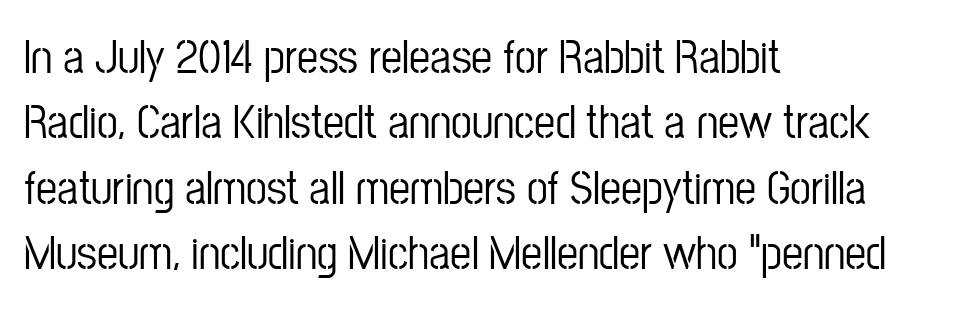
The strip under each line holds only bare page. Typeset ragged right — the left edge is the straight one. The line texture is even and compact thanks to regular tracking. The leading is moderate, giving the passage an even texture.
